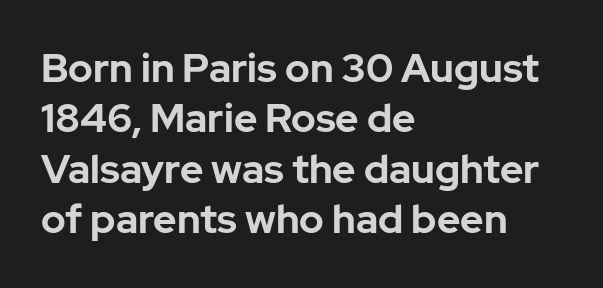
Stroke thickness is high; the sample reads as a true bold. The face used here is proportionally spaced, like ordinary book or web type. How would I describe the line gaps? Plain and ordinary. Notice how the stems are strictly vertical — no italics here. Typeset ragged right — the left edge is the straight one.
